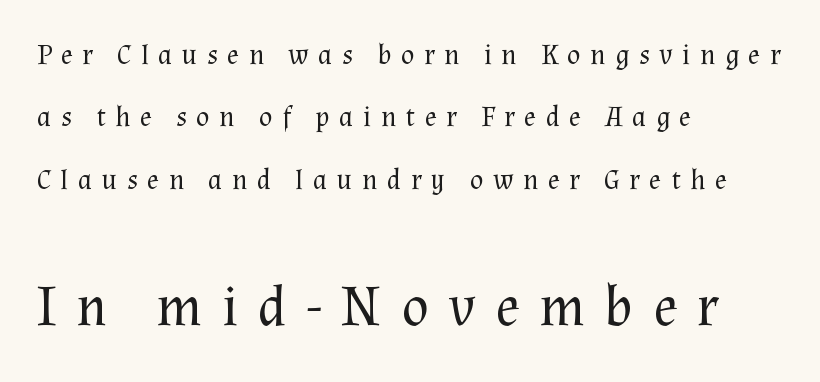
{"italic": "no", "bold": "no", "weight": "regular", "width": "normal", "stroke_contrast": "medium", "x_height": "medium", "monospaced": "no", "underline": "no", "align": "left", "line_spacing": "loose", "line_spacing_ratio": 2.23, "letter_spacing": "wide", "letter_spacing_em": 0.34, "larger_block": "second", "size_ratio": 2.04, "glyph_px": 57}
